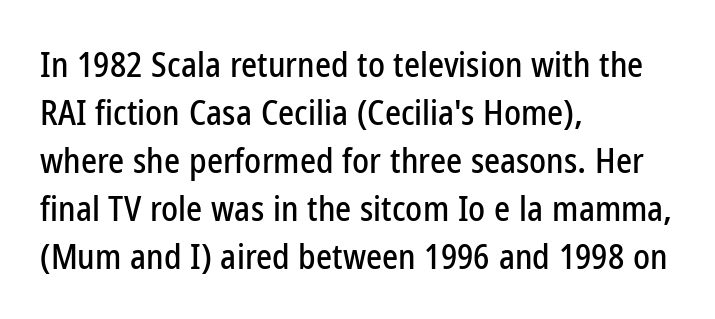
Are there feet on the stems? There aren't — it's a sans. This sample is left-justified, so line endings fall wherever the words run out. Spacing verdict: proportional, widths tailored to each character. Vertical strokes here are truly vertical. Each new line begins a customary step beneath the previous one. These lines keep a tight, regular rhythm from letter to letter.
